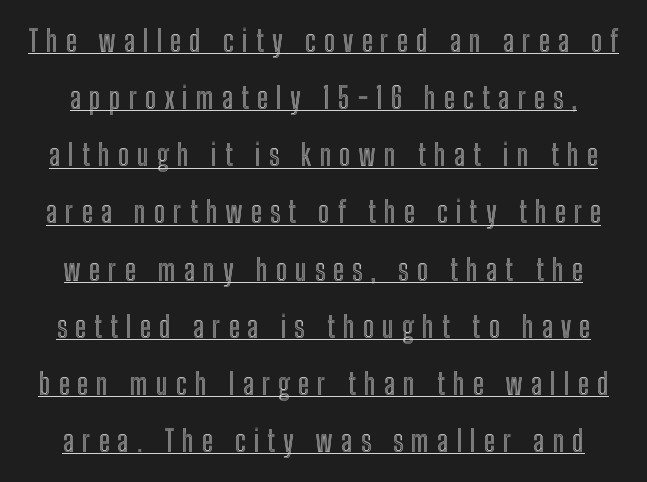
{"italic": "no", "width": "condensed", "x_height": "medium", "monospaced": "no", "underline": "yes", "line_spacing": "loose", "line_spacing_ratio": 1.97, "letter_spacing": "wide", "letter_spacing_em": 0.28, "glyph_px": 29}
